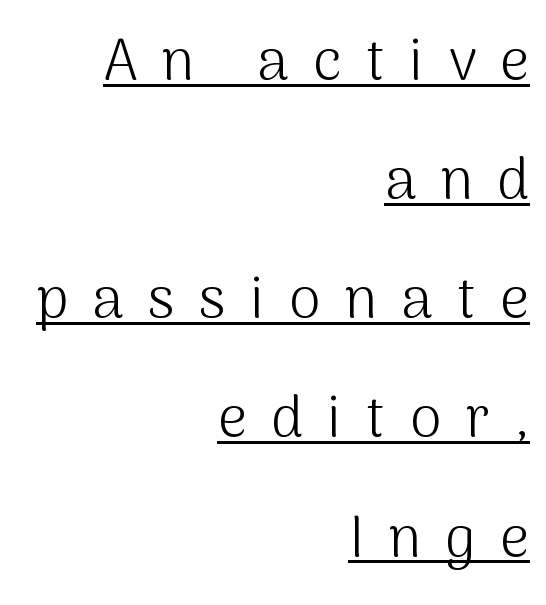
{"serif": "no", "italic": "no", "bold": "no", "weight": "light", "width": "normal", "stroke_contrast": "medium", "x_height": "medium", "monospaced": "no", "underline": "yes", "align": "right", "line_spacing": "loose", "line_spacing_ratio": 2.09, "letter_spacing": "wide", "letter_spacing_em": 0.43, "glyph_px": 57}
